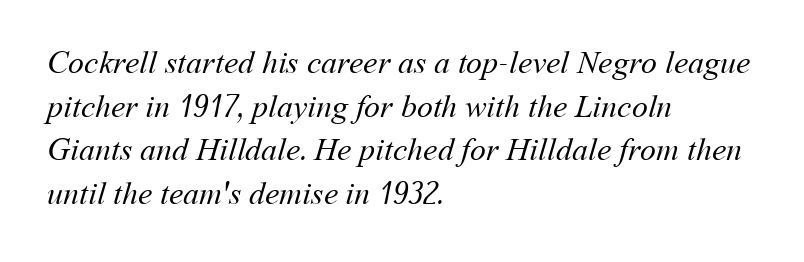
The image shows 32 px regular-weight type; set left-aligned, normal line spacing (1.36x), normal letter spacing, not underlined; medium stroke contrast and a medium x-height.
